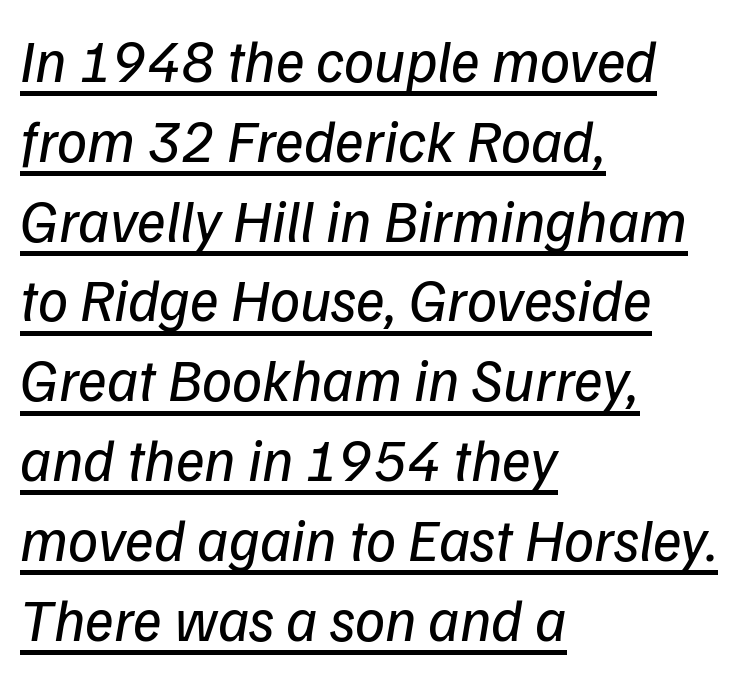
Stroke mass is kept to a normal reading level or below. Tracking here is standard; glyphs follow each other at the usual distance. In terms of posture, this sample is oblique. Students, observe the line beneath the letters — that is underlining.
